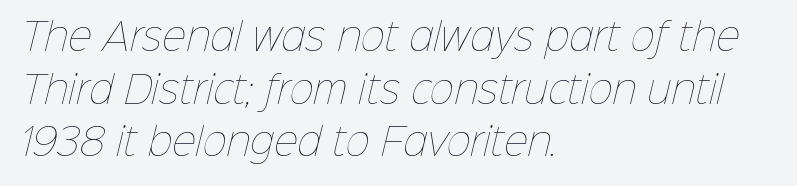
The image shows 37 px thin type; set left-aligned, normal line spacing (1.42x), normal letter spacing, not underlined; low stroke contrast and a medium x-height.
